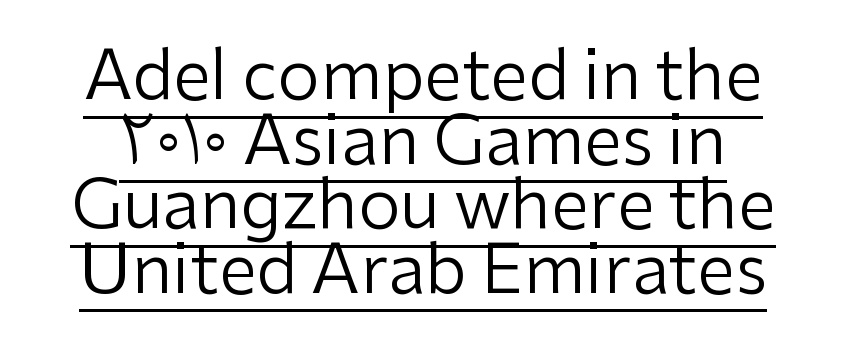
Spacing between characters is what you'd get straight out of the box. The line-height multiplier appears low, near solid setting. The passage shown is typed in a proportional face where columns would drift. Do the letters lean? They stand straight. Is there an underline? Yes — a line sits under the letters. The strokes are not fattened; the text isn't bold.
